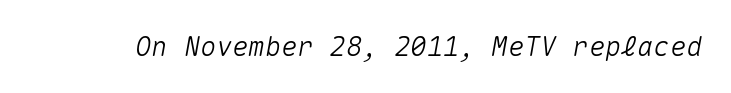
Q: Is the text italic (slanted)? A: Yes, it leans right by about 10 degrees.
Q: Is the text underlined? A: No.
Q: Is the spacing between letters normal or unusually wide? A: Normal.
